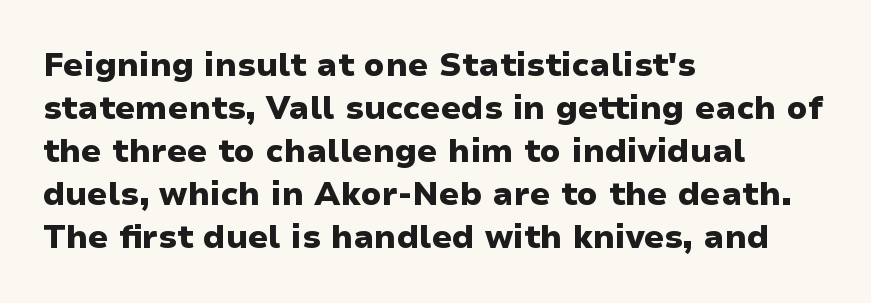
The image shows 32 px heavy, wide sans-serif type, upright; set left-aligned, normal line spacing (1.34x), normal letter spacing, not underlined; low stroke contrast and a medium x-height.
